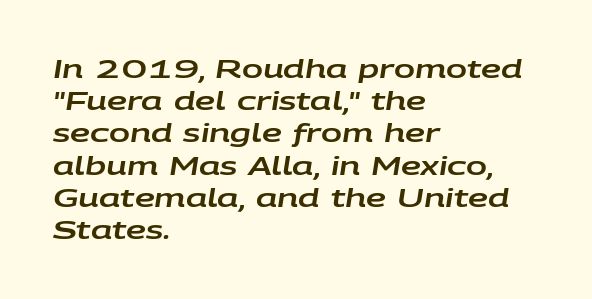
The image shows 25 px text type, italic (leaning right); set left-aligned, normal line spacing (1.29x), normal letter spacing, not underlined.
